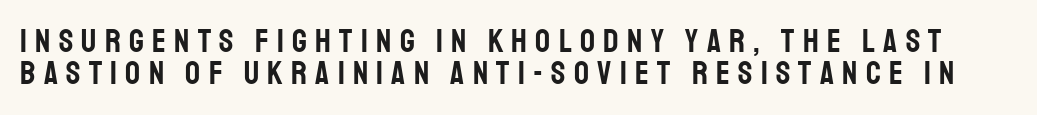
Posture: upright roman. This is sans-serif lettering, the kind often seen on screens and signage. Do the characters align in a grid? No, the font is proportional. Look at the tracking — it's clearly loosened, letters drifting apart.
